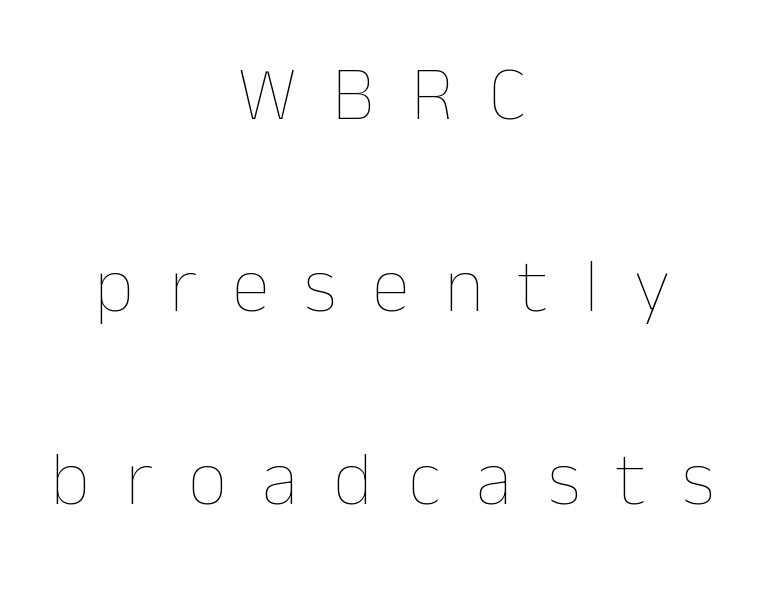
Q: Is the text bold? A: No.
Q: Is the text italic (slanted)? A: No, it is upright.
Q: Is the text underlined? A: No.
Q: How is the paragraph aligned? A: Centered.
Q: Is the spacing between letters normal or unusually wide? A: Unusually wide.
Q: Is the spacing between lines tight, normal or loose? A: Loose.
Q: Width (condensed, normal, or wide)? A: Normal.
Q: Stroke contrast? A: Low.
Q: x-height? A: Medium.
Q: Monospaced? A: No.
